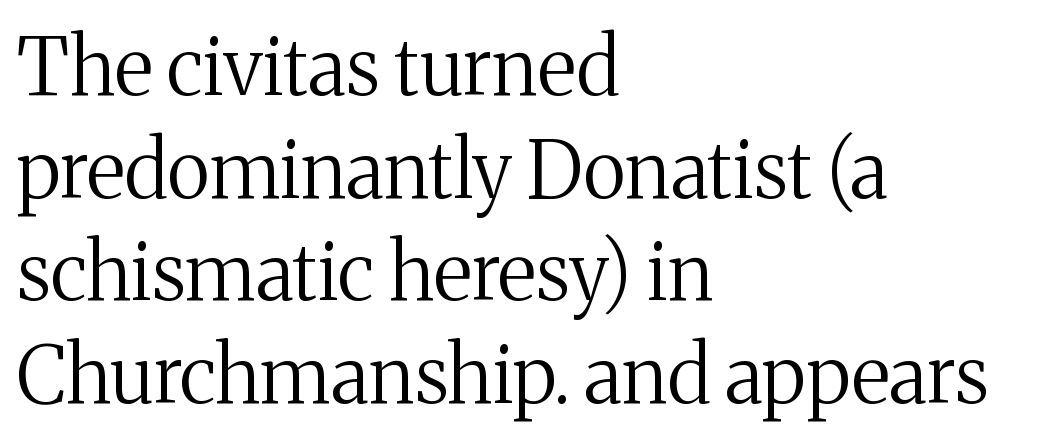
Q: Is the text bold? A: No.
Q: Is the text italic (slanted)? A: No, it is upright.
Q: Is the typeface a serif or a sans-serif typeface? A: Serif.
Q: Is the text underlined? A: No.
Q: How is the paragraph aligned? A: Left-aligned.
Q: Is the spacing between letters normal or unusually wide? A: Normal.
Q: Is the spacing between lines tight, normal or loose? A: Normal.
Q: Width (condensed, normal, or wide)? A: Normal.
Q: Stroke contrast? A: Medium.
Q: x-height? A: Medium.
Q: Monospaced? A: No.
